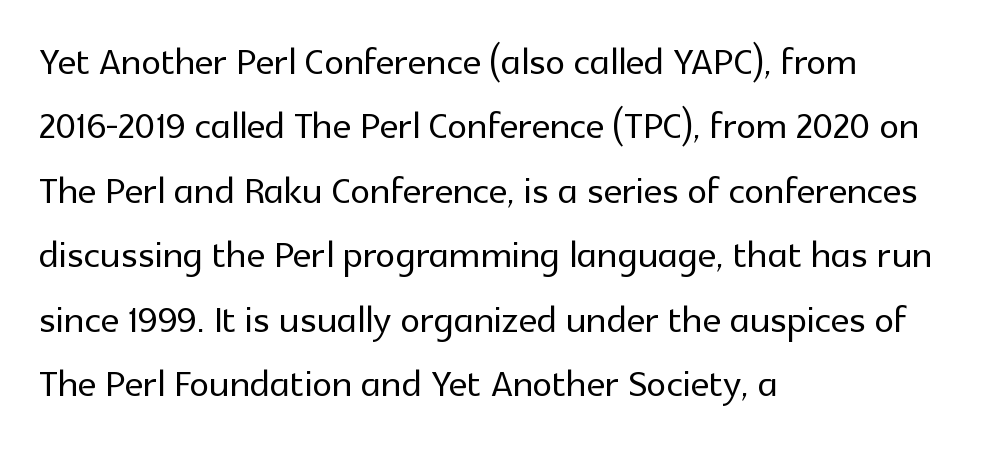
Short note: letters normally spaced. The letters advance in unequal steps, a hallmark of proportional type. This rendering uses left alignment, leaving the right contour irregular. Nope, no serifs anywhere on these letters. The zone under the glyphs is completely vacant. This sample keeps an unexceptional amount of space between lines.
